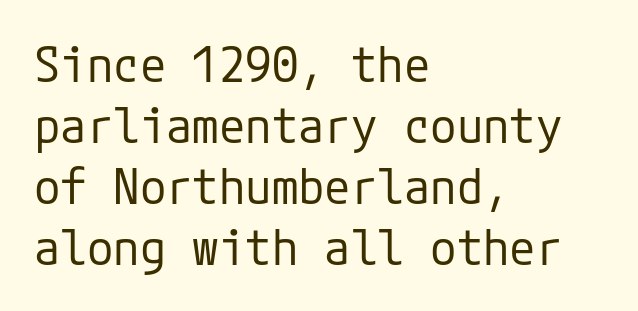
Q: Is the text bold? A: No.
Q: Is the text italic (slanted)? A: No, it is upright.
Q: Is the typeface a serif or a sans-serif typeface? A: Sans-serif.
Q: Is the text underlined? A: No.
Q: How is the paragraph aligned? A: Left-aligned.
Q: Is the spacing between letters normal or unusually wide? A: Normal.
Q: Is the spacing between lines tight, normal or loose? A: Normal.
Q: Width (condensed, normal, or wide)? A: Normal.
Q: Stroke contrast? A: Low.
Q: x-height? A: Medium.
